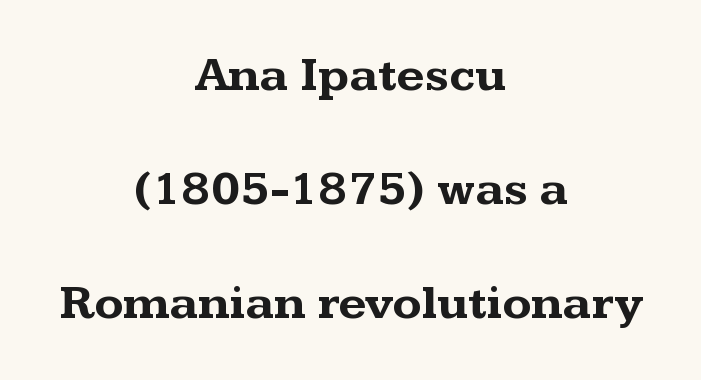
The image shows 48 px bold, wide serif type, upright; set centered, loose line spacing (2.37x), normal letter spacing, not underlined; medium stroke contrast and a medium x-height.
